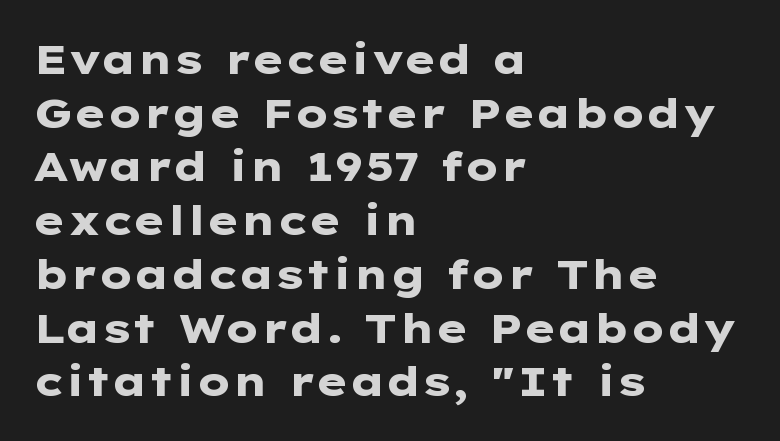
The letterforms sit shoulder to shoulder at normal distance. Each new line begins a customary step beneath the previous one. Plenty of ink on the page — the face is bold. Are there feet on the stems? There aren't — it's a sans. This sample is left-justified, so line endings fall wherever the words run out.
